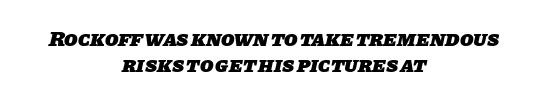
The image shows 22 px bold type; set centered, line spacing 1.18x, normal letter spacing, not underlined.
